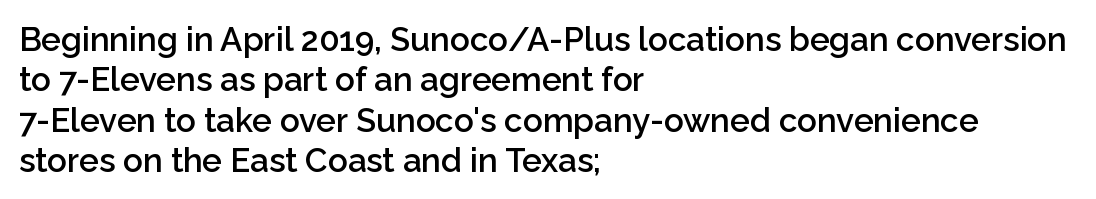
In CSS terms this would be text-align: left. Students, note that the glyphs here touch the page at normal intervals. Notice the strokes are somewhat thickened but not fully heavy: this is a semibold. I'd call this a sans setting — the letters go barefoot.
